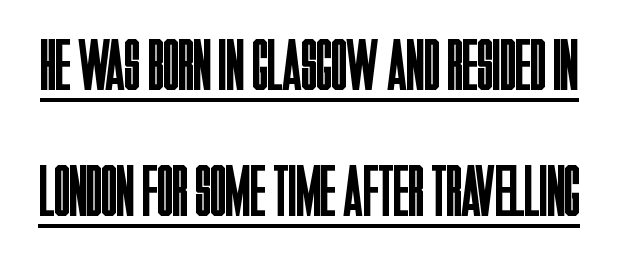
Q: Is the text bold? A: No.
Q: Is the text italic (slanted)? A: No, it is upright.
Q: Is the typeface a serif or a sans-serif typeface? A: Sans-serif.
Q: Is the text underlined? A: Yes.
Q: Is the spacing between letters normal or unusually wide? A: Normal.
Q: Width (condensed, normal, or wide)? A: Condensed.
Q: Stroke contrast? A: Low.
Q: x-height? A: Large.
Q: Monospaced? A: No.
